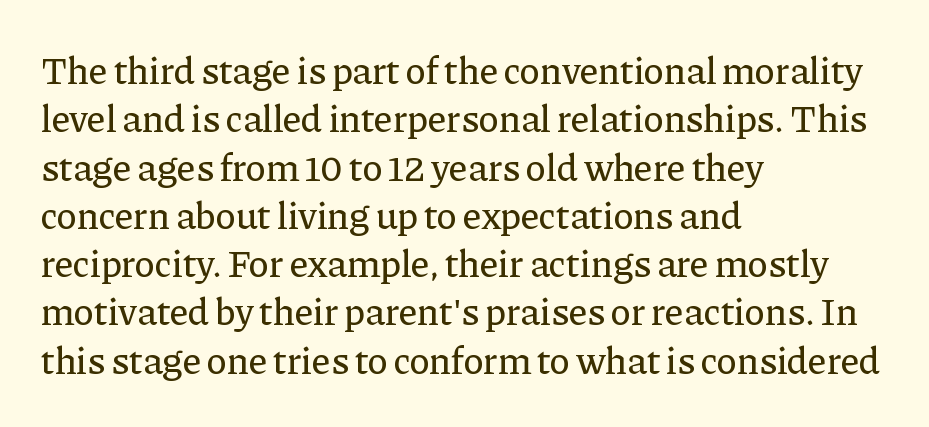
The image shows 38 px serif type, upright; set left-aligned, normal line spacing (1.27x), normal letter spacing, not underlined; low stroke contrast and a medium x-height.
